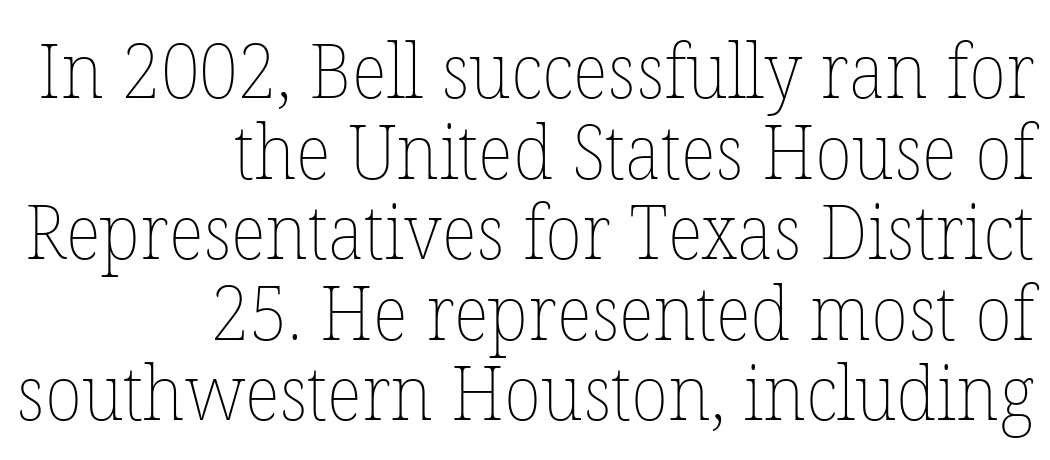
The image shows 76 px thin type, upright; set right-aligned, tight line spacing (1.06x), normal letter spacing, not underlined; low stroke contrast and a medium x-height.
